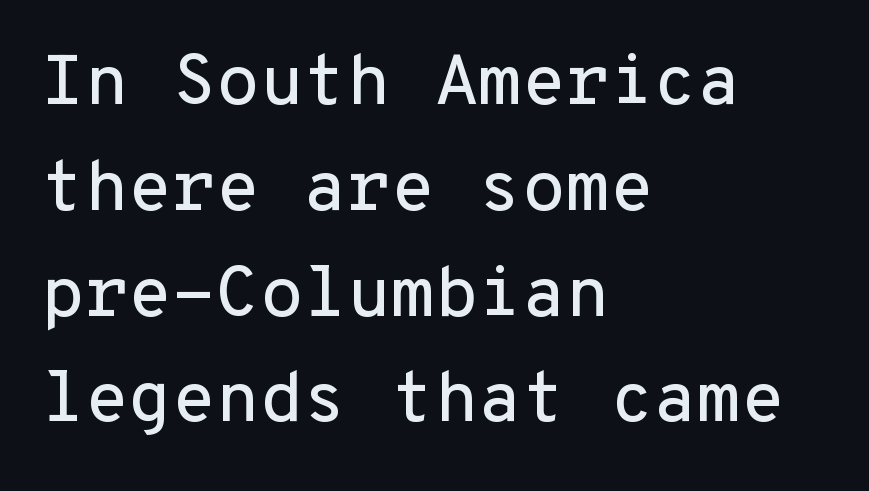
The image shows 71 px sans-serif type, upright, monospaced; set left-aligned, normal line spacing (1.49x), normal letter spacing, not underlined; low stroke contrast and a medium x-height.
